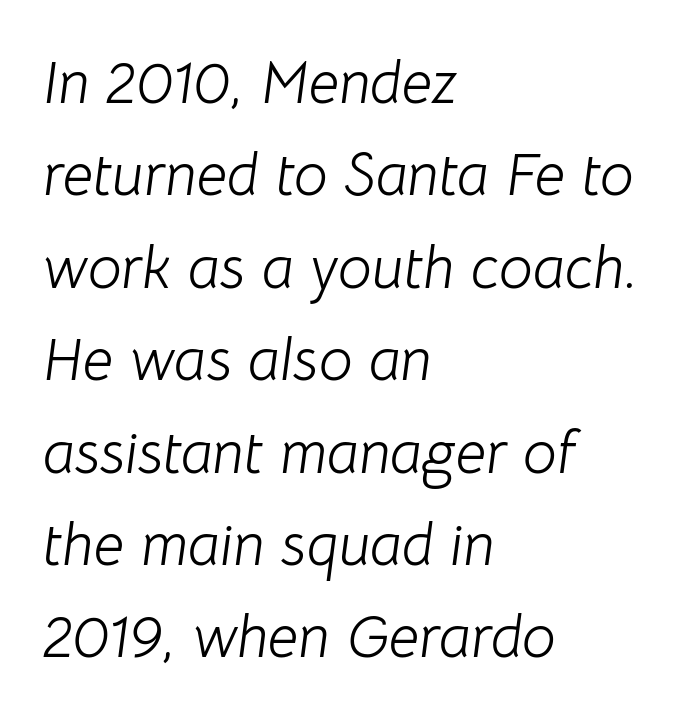
{"italic": "yes", "lean": "right", "slant_degrees": 8, "bold": "no", "weight": "light", "width": "normal", "stroke_contrast": "low", "x_height": "medium", "monospaced": "no", "underline": "no", "align": "left", "line_spacing": "normal", "line_spacing_ratio": 1.54, "letter_spacing": "normal", "letter_spacing_em": 0.0, "glyph_px": 60}
